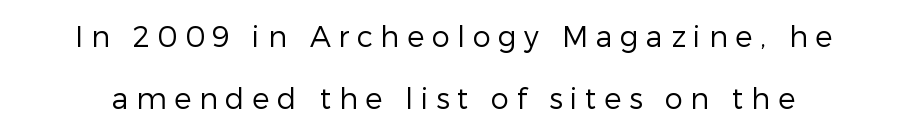
The image shows 29 px regular-weight sans-serif type, upright; set loose line spacing (2.14x), unusually wide letter spacing (+0.26 em), not underlined; low stroke contrast and a medium x-height.
